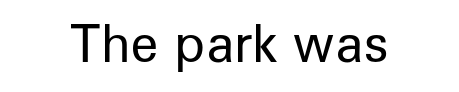
Regarding serifs, this sample does without them. Varying glyph widths throughout — classic text-font behaviour. Vertical stems look standard width or narrower in stroke. This rendering leaves character spacing at its baseline value. This is roman type, the default non-slanted kind.
